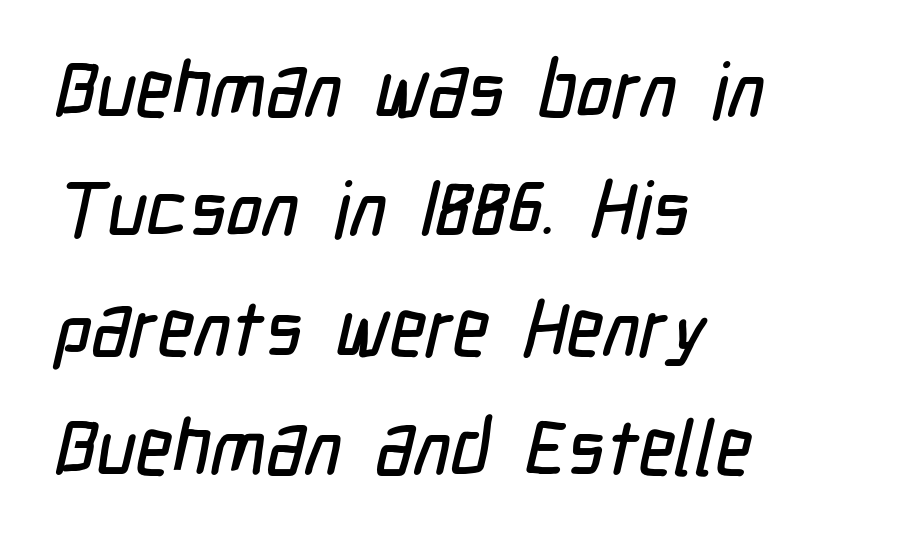
A bare baseline throughout the passage. The lines are quadded left. I'd call this a sans setting — the letters go barefoot. Look at the tracking — it's just the regular setting, nothing added. Spacing verdict: proportional, widths tailored to each character. Line spacing here is normal.
